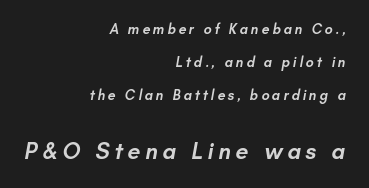
Notice how the passage keeps a crisp vertical edge on the right only. Slightly chunky letters — semibold, I'd say, not full bold. A bare baseline throughout the passage. The letters in the lower block stand taller than those in the block above. These lines have a slow, spaced-out rhythm from letter to letter.
